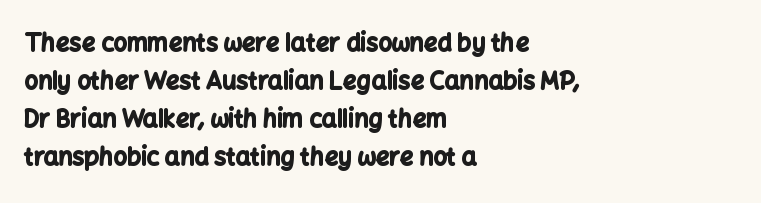
{"italic": "no", "bold": "yes", "underline": "no", "align": "left", "line_spacing": "normal", "line_spacing_ratio": 1.58, "letter_spacing": "normal", "letter_spacing_em": 0.0, "glyph_px": 24}
